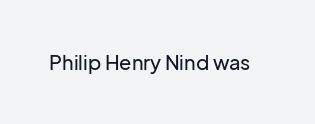
These lines keep a tight, regular rhythm from letter to letter. Unmarked baselines from the first word to the last. Italic: no, the glyphs are upright roman.
